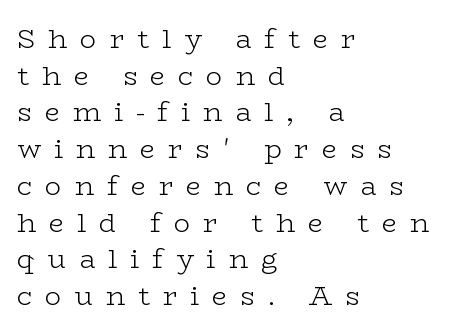
The image shows 27 px text type, upright; set left-aligned, normal line spacing (1.36x), unusually wide letter spacing (+0.48 em), not underlined.
